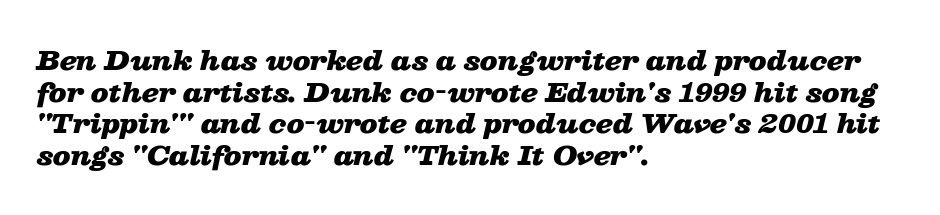
Q: Is the text bold? A: Yes.
Q: Is the text italic (slanted)? A: Yes, it leans right by about 13 degrees.
Q: Is the text underlined? A: No.
Q: How is the paragraph aligned? A: Left-aligned.
Q: Is the spacing between letters normal or unusually wide? A: Normal.
